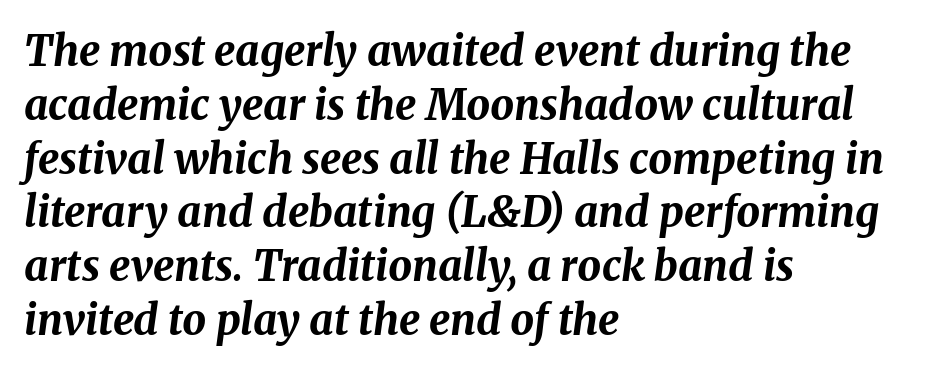
The image shows 42 px bold type, italic (leaning right); set left-aligned, normal line spacing (1.28x), normal letter spacing, not underlined; medium stroke contrast and a medium x-height.
